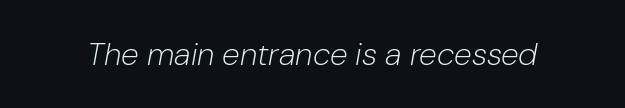
Does the lettering tilt? It does — this is italic. Descenders hang freely into open space. Each stroke keeps to a modest, everyday thickness or less. Look at the tracking — it's just the regular setting, nothing added.
